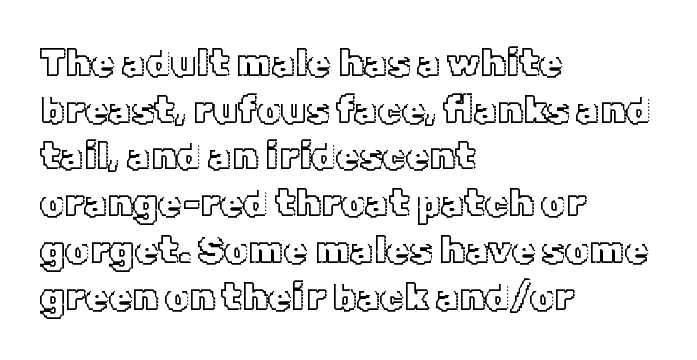
{"italic": "no", "width": "normal", "x_height": "medium", "monospaced": "no", "underline": "no", "align": "left", "line_spacing_ratio": 1.23, "letter_spacing": "normal", "letter_spacing_em": 0.0, "glyph_px": 38}
